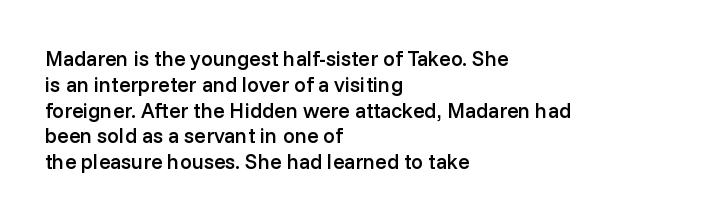
Weight: semibold (demi). Clear beneath every line of the passage. Nothing unusual about the tracking: characters are spaced as the font intends. Notice how the stems are strictly vertical — no italics here. This sample is left-justified, so line endings fall wherever the words run out.
